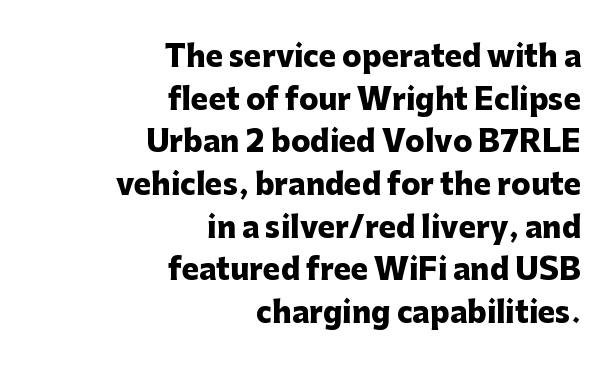
Q: Is the text bold? A: Yes.
Q: Is the text italic (slanted)? A: No, it is upright.
Q: Is the typeface a serif or a sans-serif typeface? A: Sans-serif.
Q: Is the text underlined? A: No.
Q: How is the paragraph aligned? A: Right-aligned.
Q: Is the spacing between letters normal or unusually wide? A: Normal.
Q: Is the spacing between lines tight, normal or loose? A: Normal.
Q: Width (condensed, normal, or wide)? A: Normal.
Q: Stroke contrast? A: Low.
Q: x-height? A: Medium.
Q: Monospaced? A: No.
